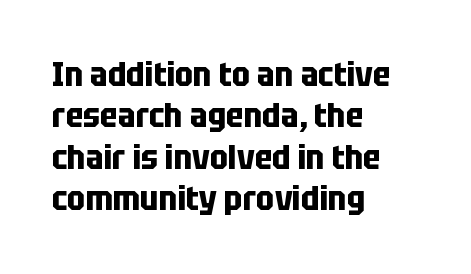
{"serif": "no", "italic": "no", "bold": "yes", "weight": "bold", "width": "condensed", "stroke_contrast": "low", "x_height": "large", "monospaced": "no", "underline": "no", "align": "left", "line_spacing_ratio": 1.22, "letter_spacing": "normal", "letter_spacing_em": 0.0, "glyph_px": 34}
